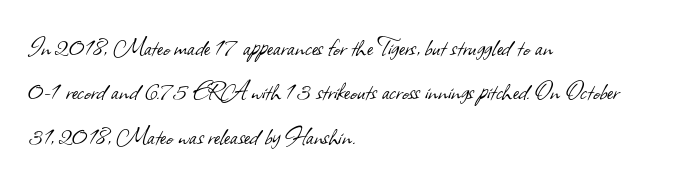
The image shows 29 px light sans-serif type; set left-aligned, normal line spacing (1.53x), normal letter spacing, not underlined; low stroke contrast and a small x-height.
